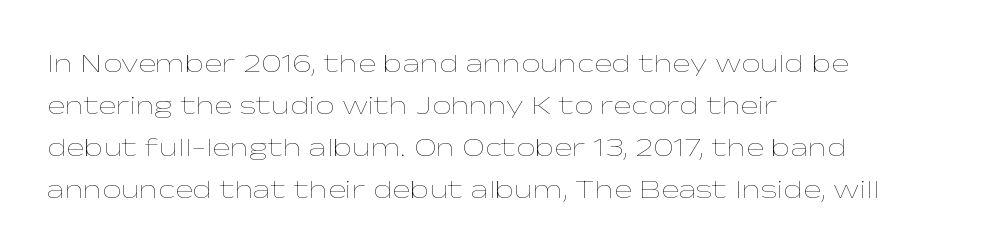
Q: Is the text bold? A: No.
Q: Is the text italic (slanted)? A: No, it is upright.
Q: Is the text underlined? A: No.
Q: How is the paragraph aligned? A: Left-aligned.
Q: Is the spacing between letters normal or unusually wide? A: Normal.
Q: Is the spacing between lines tight, normal or loose? A: Normal.
